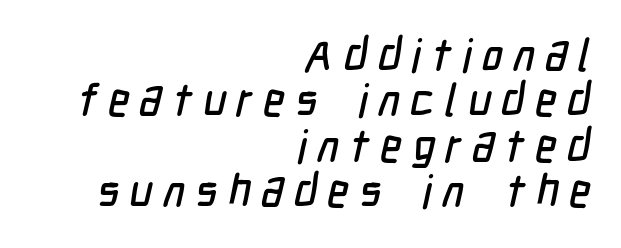
Q: Is the typeface a serif or a sans-serif typeface? A: Sans-serif.
Q: Is the text underlined? A: No.
Q: How is the paragraph aligned? A: Right-aligned.
Q: Is the spacing between letters normal or unusually wide? A: Unusually wide.
Q: Is the spacing between lines tight, normal or loose? A: Tight.
Q: Width (condensed, normal, or wide)? A: Condensed.
Q: Stroke contrast? A: Low.
Q: x-height? A: Medium.
Q: Monospaced? A: No.
